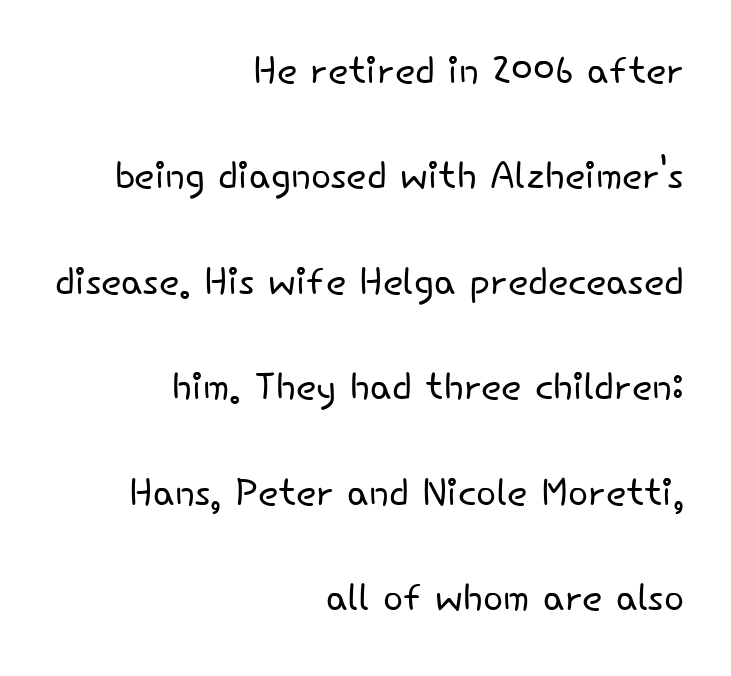
The rag falls on the left side of this text block. No chunkiness to these letters — they're not bold. Honestly, the letter spacing is just normal — you wouldn't notice it. Clear beneath every line of the passage.
